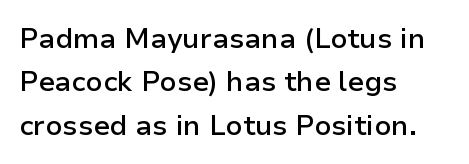
Q: Is the text bold? A: Semi-bold.
Q: Is the text italic (slanted)? A: No, it is upright.
Q: Is the typeface a serif or a sans-serif typeface? A: Sans-serif.
Q: Is the text underlined? A: No.
Q: How is the paragraph aligned? A: Left-aligned.
Q: Is the spacing between letters normal or unusually wide? A: Normal.
Q: Is the spacing between lines tight, normal or loose? A: Normal.
Q: Width (condensed, normal, or wide)? A: Normal.
Q: Stroke contrast? A: Low.
Q: x-height? A: Medium.
Q: Monospaced? A: No.
